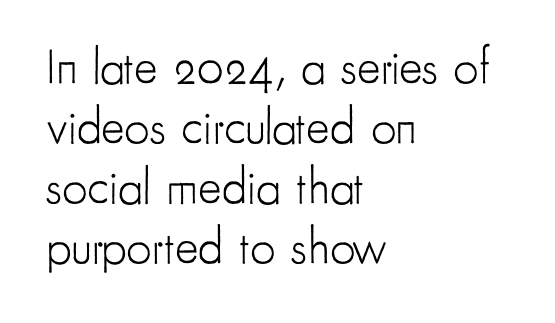
This is not heavy type; no bold has been used. Horizontally, the lines are justified to the leading edge only. Proportional: the letters do not fall into vertical columns. Observe the absence of serifs on each vertical stroke in this sample. The specimen omits any rule beneath the text block's lines.
